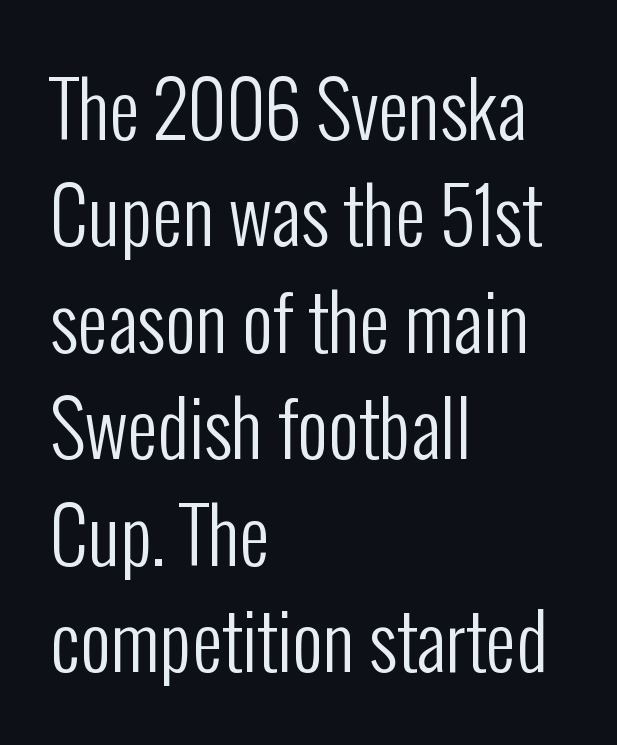
Vertical spacing — default. Grotesque or geometric, the face here clearly has no serifs. The cut favours lightness, reaching ordinary text weight at its darkest. The face used here is proportionally spaced, like ordinary book or web type.
